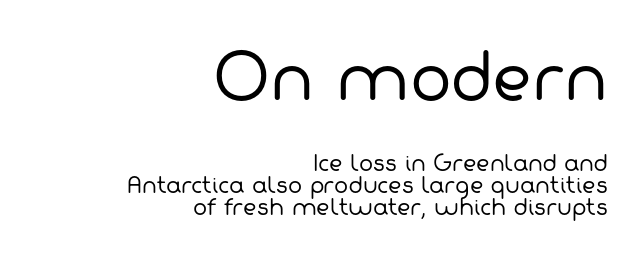
{"serif": "no", "bold": "no", "weight": "regular", "width": "normal", "stroke_contrast": "low", "x_height": "medium", "monospaced": "no", "underline": "no", "align": "right", "line_spacing": "tight", "line_spacing_ratio": 1.03, "letter_spacing": "normal", "letter_spacing_em": 0.0, "larger_block": "first", "size_ratio": 2.95, "glyph_px": 62}
